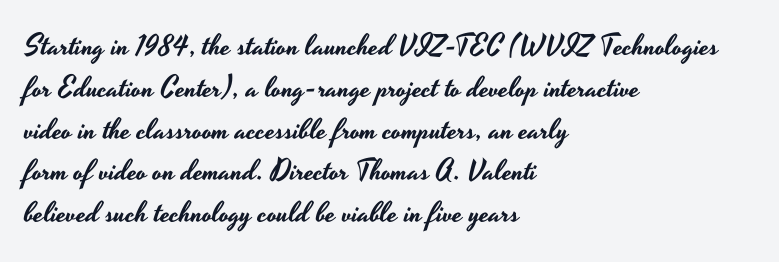
{"serif": "no", "width": "wide", "stroke_contrast": "low", "x_height": "small", "monospaced": "no", "underline": "no", "align": "left", "line_spacing": "normal", "line_spacing_ratio": 1.44, "letter_spacing": "normal", "letter_spacing_em": 0.0, "glyph_px": 29}
